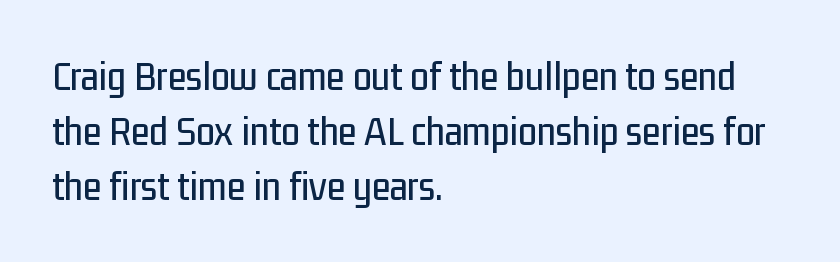
Examine the stroke ends and you'll find no serifs. The leading is moderate, giving the passage an even texture. A typesetter would mark this as roman, not italic. The tracking reads as untouched default to a designer's eye. In CSS terms this would be text-align: left. Looks like regular typesetting: each glyph gets only the width it needs.
